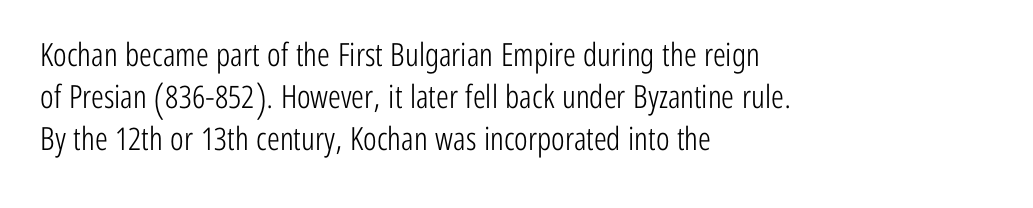
The axis of the letterforms is exactly vertical. This sample uses plain, unmodified letter spacing. One-word summary of the alignment: left. The face used here is proportionally spaced, like ordinary book or web type. Whoever set this chose a conventional vertical rhythm.
